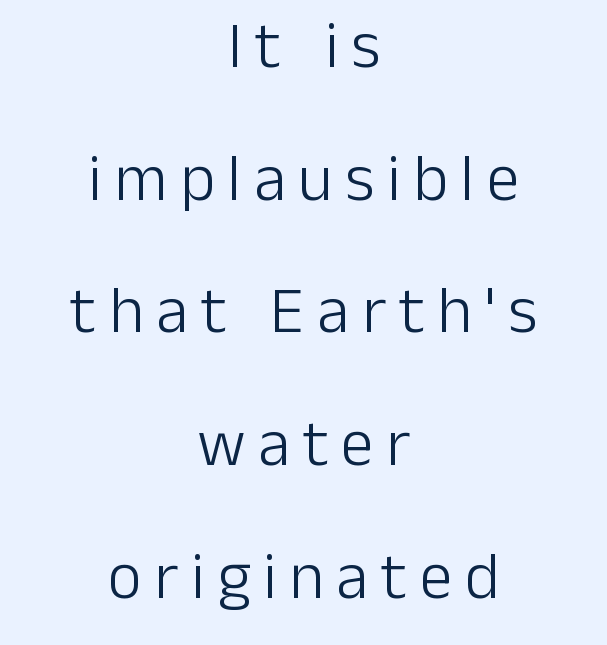
The words here are not underlined. Interline gaps are noticeably wide in this sample. Varying glyph widths throughout — classic text-font behaviour. The axis of the letterforms is exactly vertical. Both edges are ragged and mirror each other, which tells us the setting is centered. Serifs: no, the terminals of the letterforms are clean.
